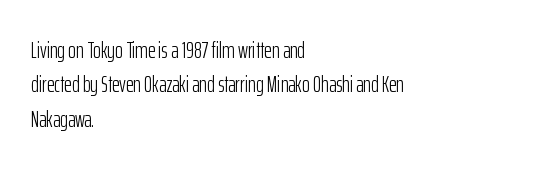
Observe the ordinary spacing: letters are neighbours, not strangers. Only glyphs here, with clear space below each row. Honestly, the row spacing looks completely unremarkable. No letter is thick-stroked: the sample isn't bold.
